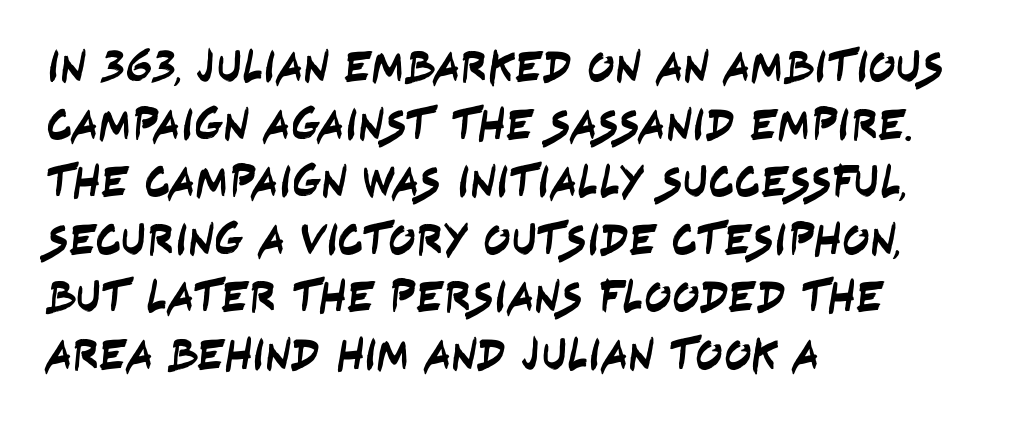
Inter-character spacing is left at the font's built-in metrics. The designer went with a sans here, leaving each stem footless. This sample is left-justified, so line endings fall wherever the words run out. These lines are rendered in a variable-pitch font.
